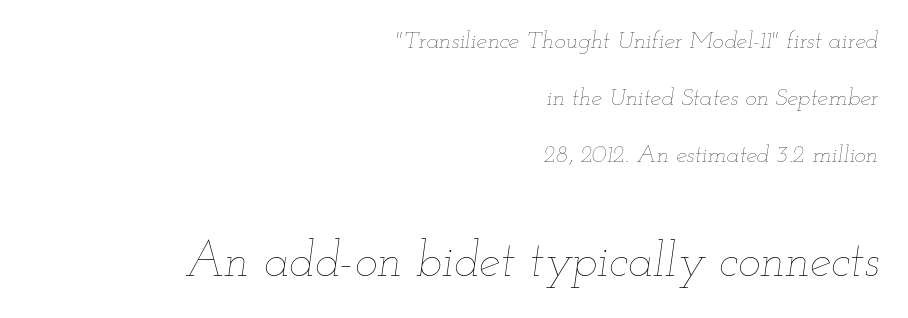
Q: Is the text bold? A: No.
Q: Is the text italic (slanted)? A: Yes, it leans right by about 12 degrees.
Q: Is the text underlined? A: No.
Q: How is the paragraph aligned? A: Right-aligned.
Q: Is the spacing between letters normal or unusually wide? A: Normal.
Q: Is the spacing between lines tight, normal or loose? A: Loose.
Q: Which block of text is set in a larger size, the first (top) or the second (bottom)? A: The second (bottom) one.
Q: Width (condensed, normal, or wide)? A: Wide.
Q: Stroke contrast? A: Low.
Q: x-height? A: Small.
Q: Monospaced? A: No.
